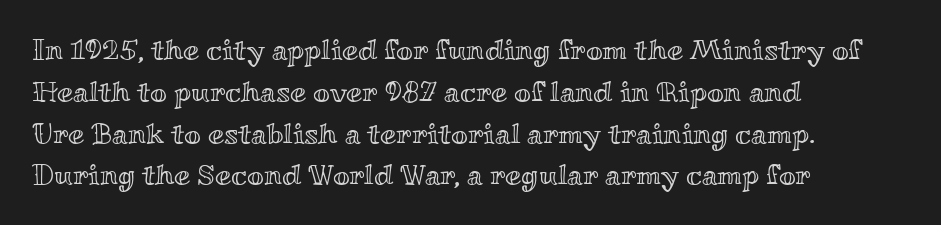
Words float on clear page, feet unadorned. All the whitespace from short lines collects on the right. Observe the ordinary spacing: letters are neighbours, not strangers. Think of a printed novel: that variable character pitch is what you see here. Every stem runs plumb, perpendicular to the baseline.
